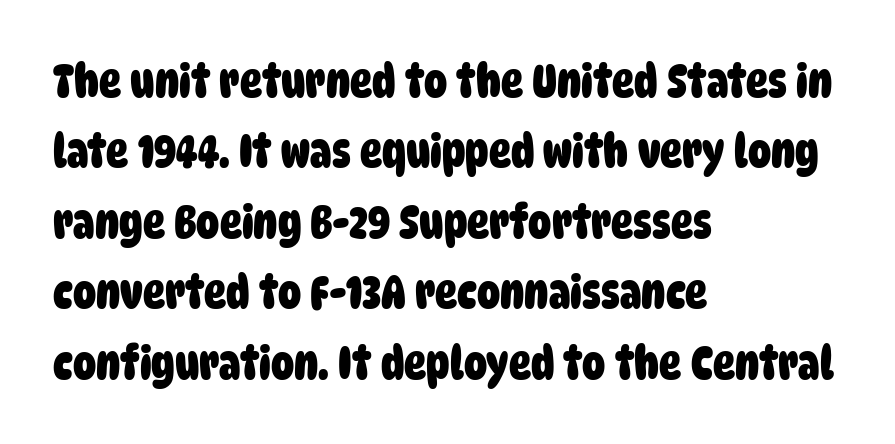
{"serif": "no", "bold": "yes", "weight": "heavy", "width": "condensed", "stroke_contrast": "low", "x_height": "large", "monospaced": "no", "underline": "no", "align": "left", "line_spacing": "normal", "line_spacing_ratio": 1.53, "letter_spacing": "normal", "letter_spacing_em": 0.0, "glyph_px": 46}
